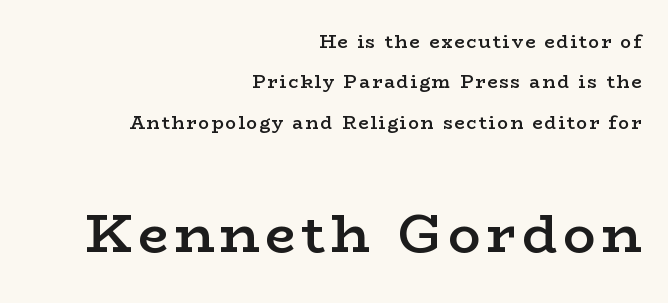
Rule under the text: the space is simply empty. The typeface chosen for these lines features serifs. Is the type bold? Partly — it's a semibold, heavier than regular but not fully bold. The letters in the lower block stand taller than those in the block above. Looks like regular typesetting: each glyph gets only the width it needs.
